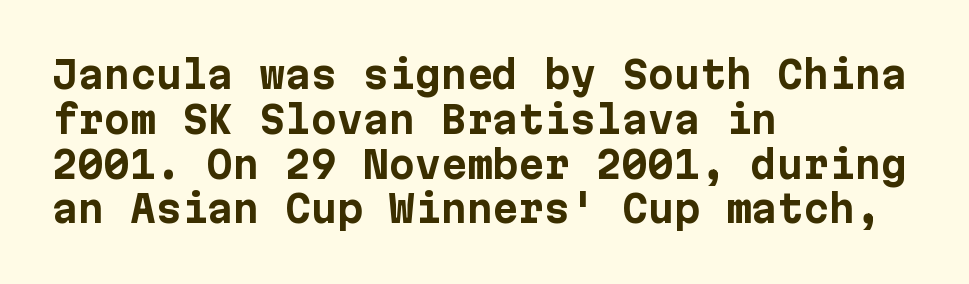
Q: Is the text bold? A: Yes.
Q: Is the text italic (slanted)? A: No, it is upright.
Q: Is the typeface a serif or a sans-serif typeface? A: Sans-serif.
Q: Is the text underlined? A: No.
Q: How is the paragraph aligned? A: Left-aligned.
Q: Is the spacing between letters normal or unusually wide? A: Normal.
Q: Width (condensed, normal, or wide)? A: Normal.
Q: Stroke contrast? A: Low.
Q: x-height? A: Medium.
